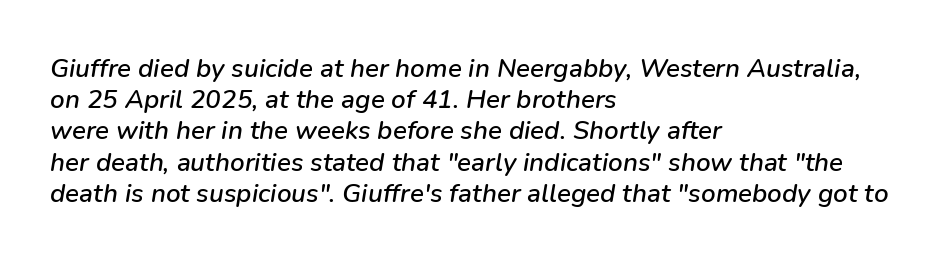
The lines are quadded left. Designer's note — italics engaged. This rendering features lettering with no underline. The letters sit at their default tracking, neither squeezed nor spread.
